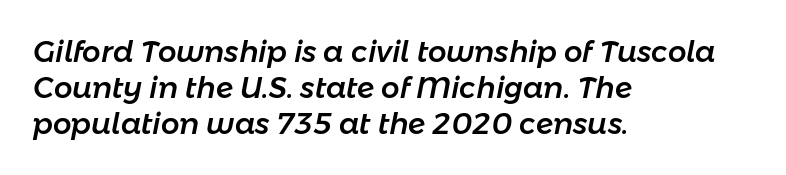
Q: Is the text italic (slanted)? A: Yes, it leans right by about 11 degrees.
Q: Is the text underlined? A: No.
Q: How is the paragraph aligned? A: Left-aligned.
Q: Is the spacing between letters normal or unusually wide? A: Normal.
Q: Width (condensed, normal, or wide)? A: Normal.
Q: Stroke contrast? A: Low.
Q: x-height? A: Medium.
Q: Monospaced? A: No.
